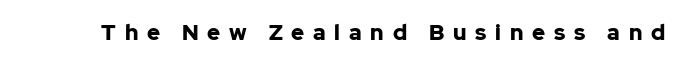
{"italic": "no", "bold": "yes", "underline": "no", "letter_spacing": "wide", "letter_spacing_em": 0.4, "glyph_px": 22}
